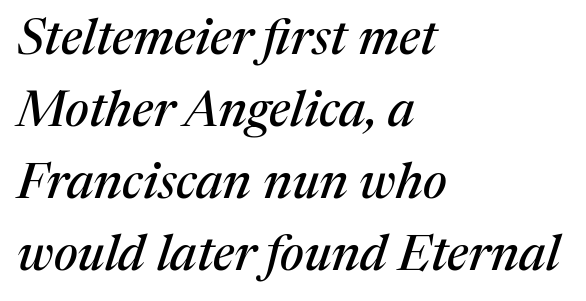
Q: Is the text italic (slanted)? A: Yes, it leans right by about 17 degrees.
Q: Is the typeface a serif or a sans-serif typeface? A: Serif.
Q: Is the text underlined? A: No.
Q: How is the paragraph aligned? A: Left-aligned.
Q: Is the spacing between letters normal or unusually wide? A: Normal.
Q: Is the spacing between lines tight, normal or loose? A: Normal.
Q: Width (condensed, normal, or wide)? A: Normal.
Q: Stroke contrast? A: Medium.
Q: x-height? A: Medium.
Q: Monospaced? A: No.
